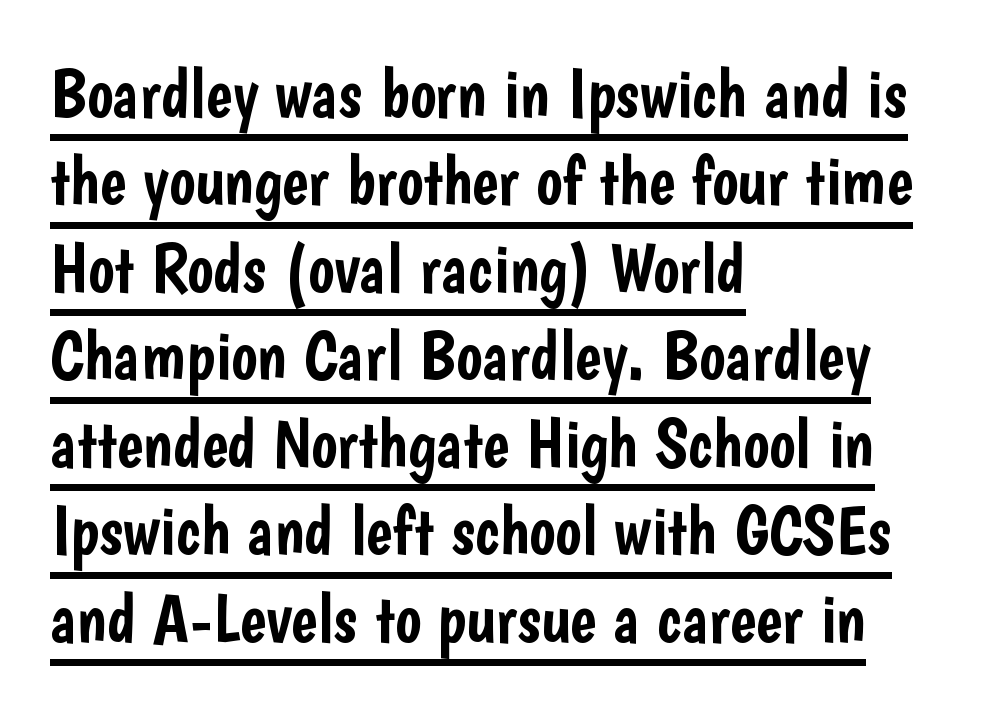
The image shows 70 px condensed sans-serif type, upright; set left-aligned, normal line spacing (1.25x), normal letter spacing, underlined; low stroke contrast and a medium x-height.
